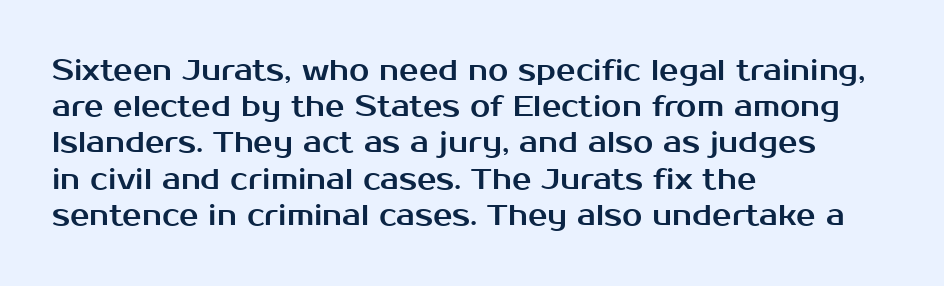
{"serif": "no", "italic": "no", "width": "normal", "stroke_contrast": "medium", "x_height": "medium", "monospaced": "no", "underline": "no", "align": "left", "line_spacing": "normal", "line_spacing_ratio": 1.25, "letter_spacing": "normal", "letter_spacing_em": 0.0, "glyph_px": 29}
